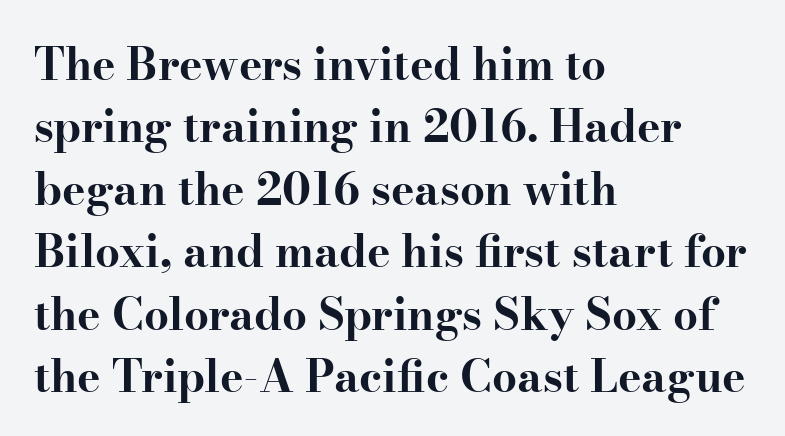
Q: Is the text bold? A: Yes.
Q: Is the text italic (slanted)? A: No, it is upright.
Q: Is the typeface a serif or a sans-serif typeface? A: Serif.
Q: Is the text underlined? A: No.
Q: How is the paragraph aligned? A: Left-aligned.
Q: Is the spacing between letters normal or unusually wide? A: Normal.
Q: Is the spacing between lines tight, normal or loose? A: Normal.
Q: Width (condensed, normal, or wide)? A: Wide.
Q: Stroke contrast? A: High.
Q: x-height? A: Small.
Q: Monospaced? A: No.
